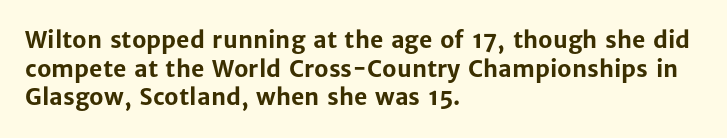
{"italic": "no", "bold": "yes", "underline": "no", "align": "left", "line_spacing_ratio": 1.24, "letter_spacing": "normal", "letter_spacing_em": 0.0, "glyph_px": 23}
